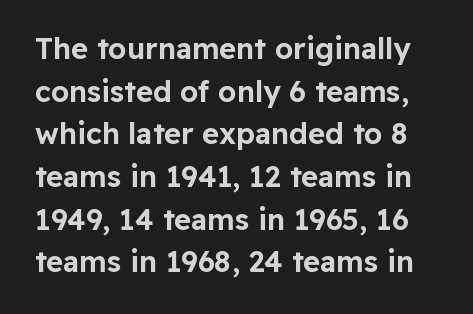
The image shows 29 px sans-serif type, upright; set normal line spacing (1.47x), normal letter spacing, not underlined; low stroke contrast and a medium x-height.
